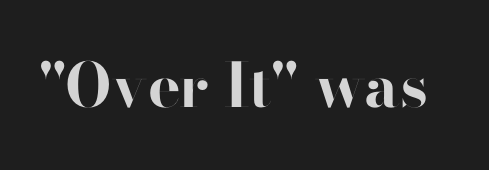
The image shows 61 px bold sans-serif type, upright; set normal letter spacing, not underlined; high stroke contrast and a small x-height.
